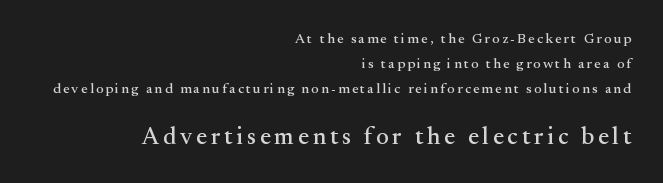
The image shows 24 px text type, upright; set right-aligned, line spacing 1.77x, not underlined; the second (bottom) block is 1.71x larger.
